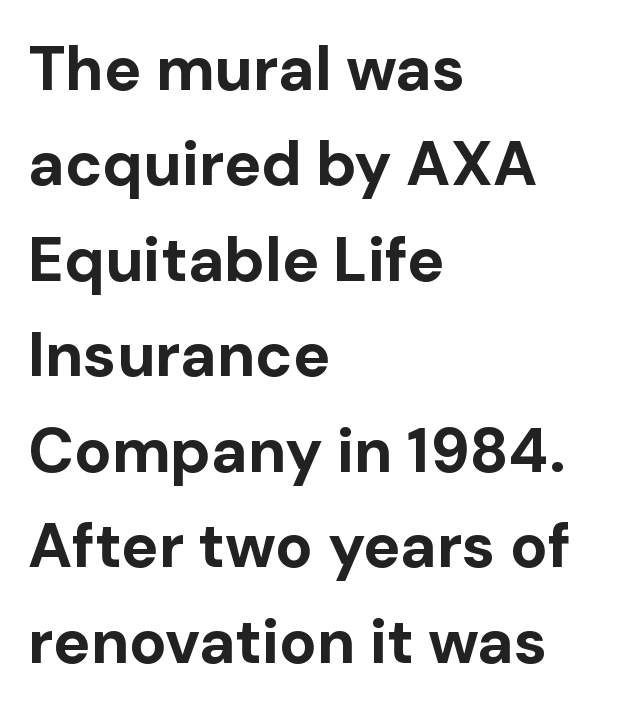
Posture: upright roman. The rendering keeps characters at their native spacing. The paragraph has a hard left edge and a soft right edge. Note: no serifs on the glyphs.
